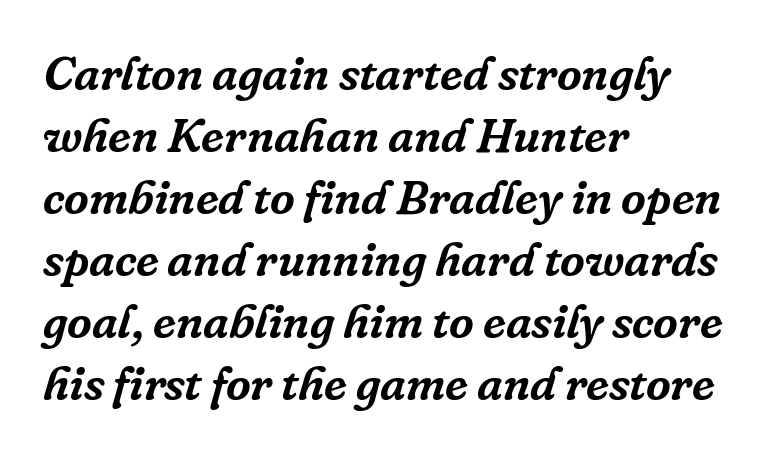
Q: Is the text italic (slanted)? A: Yes, it leans right by about 16 degrees.
Q: Is the typeface a serif or a sans-serif typeface? A: Serif.
Q: Is the text underlined? A: No.
Q: How is the paragraph aligned? A: Left-aligned.
Q: Is the spacing between letters normal or unusually wide? A: Normal.
Q: Is the spacing between lines tight, normal or loose? A: Normal.
Q: Width (condensed, normal, or wide)? A: Normal.
Q: Stroke contrast? A: Low.
Q: x-height? A: Medium.
Q: Monospaced? A: No.
